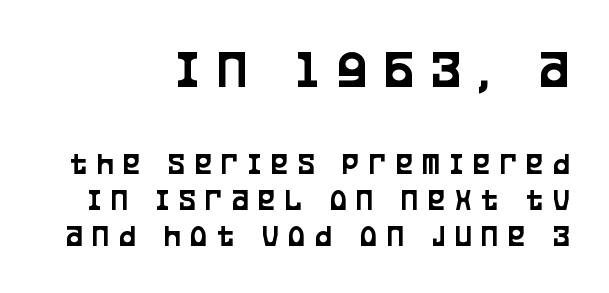
Q: Is the text italic (slanted)? A: No, it is upright.
Q: Is the typeface a serif or a sans-serif typeface? A: Sans-serif.
Q: Is the text underlined? A: No.
Q: How is the paragraph aligned? A: Right-aligned.
Q: Is the spacing between letters normal or unusually wide? A: Unusually wide.
Q: Which block of text is set in a larger size, the first (top) or the second (bottom)? A: The first (top) one.
Q: Width (condensed, normal, or wide)? A: Condensed.
Q: Stroke contrast? A: Low.
Q: x-height? A: Large.
Q: Monospaced? A: No.
